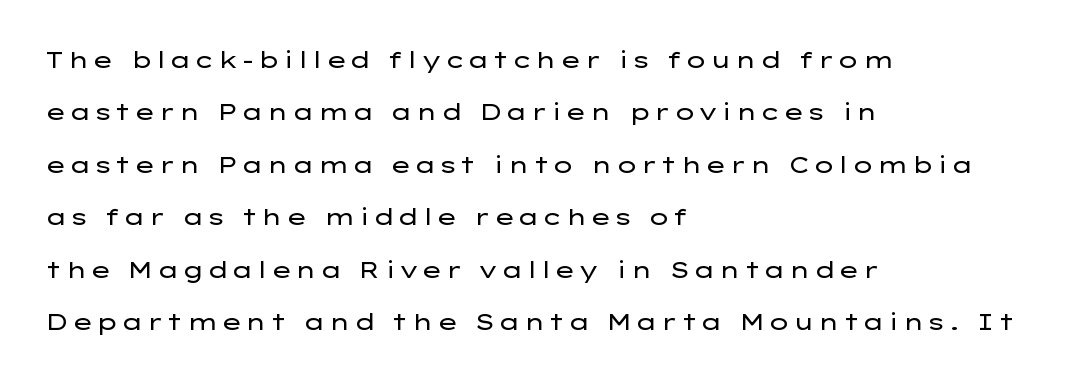
{"italic": "no", "bold": "no", "underline": "no", "align": "left", "line_spacing": "loose", "line_spacing_ratio": 2.28, "glyph_px": 23}
